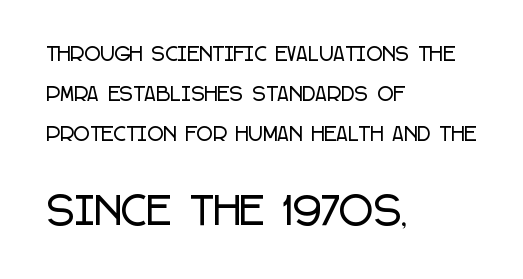
Q: Is the text italic (slanted)? A: No, it is upright.
Q: Is the typeface a serif or a sans-serif typeface? A: Sans-serif.
Q: Is the text underlined? A: No.
Q: How is the paragraph aligned? A: Left-aligned.
Q: Is the spacing between letters normal or unusually wide? A: Normal.
Q: Is the spacing between lines tight, normal or loose? A: Loose.
Q: Which block of text is set in a larger size, the first (top) or the second (bottom)? A: The second (bottom) one.
Q: Width (condensed, normal, or wide)? A: Condensed.
Q: Stroke contrast? A: Low.
Q: x-height? A: Large.
Q: Monospaced? A: No.
